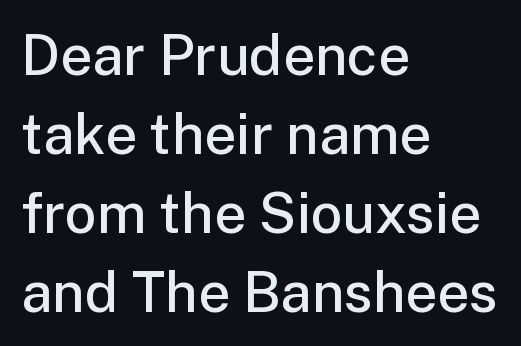
The image shows 56 px semibold sans-serif type, upright; set left-aligned, normal line spacing (1.41x), normal letter spacing, not underlined; low stroke contrast and a medium x-height.
